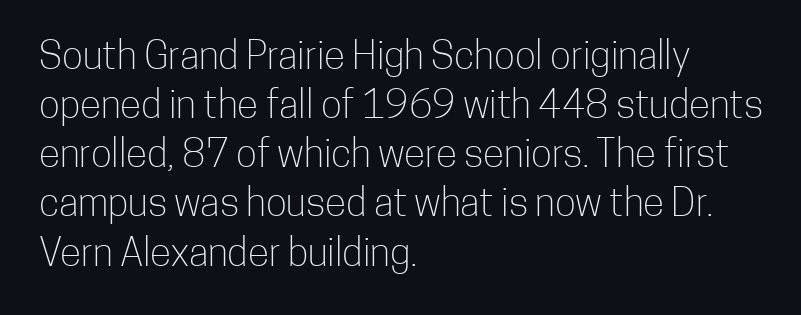
Q: Is the text bold? A: No.
Q: Is the text italic (slanted)? A: No, it is upright.
Q: Is the typeface a serif or a sans-serif typeface? A: Sans-serif.
Q: Is the text underlined? A: No.
Q: How is the paragraph aligned? A: Left-aligned.
Q: Is the spacing between letters normal or unusually wide? A: Normal.
Q: Is the spacing between lines tight, normal or loose? A: Normal.
Q: Width (condensed, normal, or wide)? A: Condensed.
Q: Stroke contrast? A: Low.
Q: x-height? A: Medium.
Q: Monospaced? A: No.
